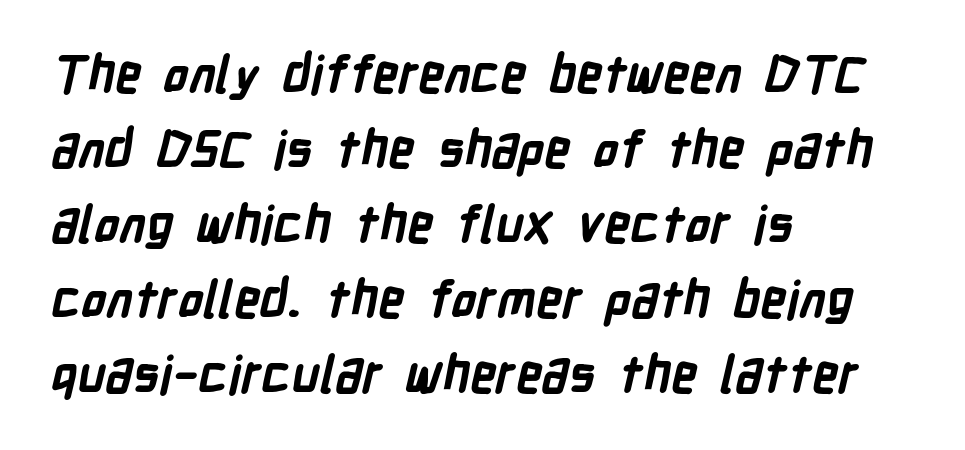
Q: Is the text bold? A: Yes.
Q: Is the typeface a serif or a sans-serif typeface? A: Sans-serif.
Q: Is the text underlined? A: No.
Q: How is the paragraph aligned? A: Left-aligned.
Q: Is the spacing between letters normal or unusually wide? A: Normal.
Q: Is the spacing between lines tight, normal or loose? A: Normal.
Q: Width (condensed, normal, or wide)? A: Condensed.
Q: Stroke contrast? A: Low.
Q: x-height? A: Medium.
Q: Monospaced? A: No.
